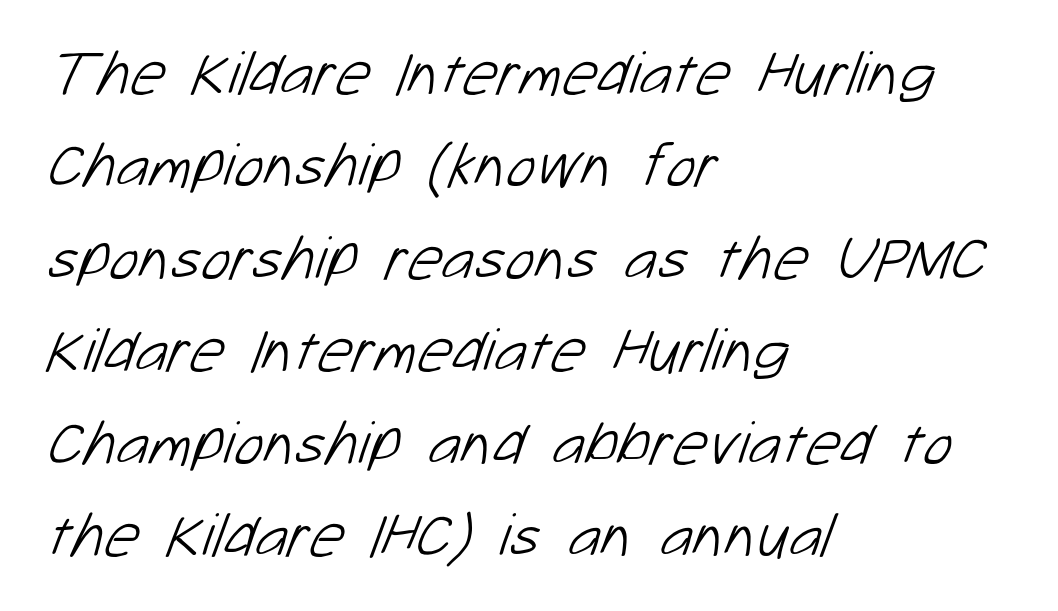
Q: Is the text bold? A: No.
Q: Is the typeface a serif or a sans-serif typeface? A: Sans-serif.
Q: Is the text underlined? A: No.
Q: How is the paragraph aligned? A: Left-aligned.
Q: Is the spacing between letters normal or unusually wide? A: Normal.
Q: Is the spacing between lines tight, normal or loose? A: Normal.
Q: Width (condensed, normal, or wide)? A: Normal.
Q: Stroke contrast? A: Low.
Q: x-height? A: Medium.
Q: Monospaced? A: No.
